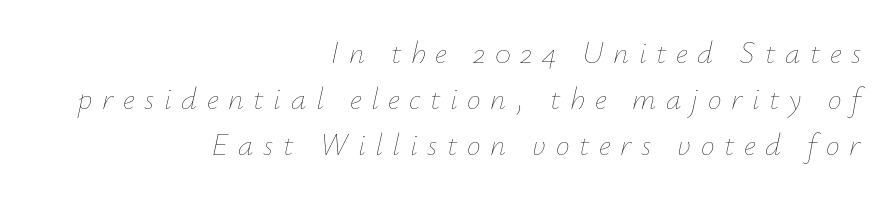
{"italic": "yes", "lean": "right", "slant_degrees": 12, "bold": "no", "weight": "thin", "width": "normal", "stroke_contrast": "low", "x_height": "small", "monospaced": "no", "underline": "no", "align": "right", "line_spacing": "normal", "line_spacing_ratio": 1.48, "letter_spacing": "wide", "letter_spacing_em": 0.31, "glyph_px": 31}
